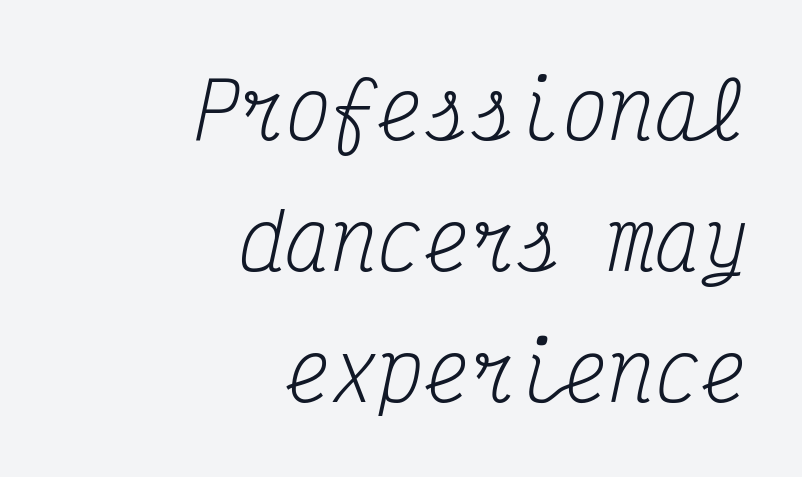
Compared with a typical body face, this is equally light or lighter still. If you drew a ruler down the right edge, every line would touch it. The glyphs look as if they've been sheared to an angle. Here the glyphs are tracked normally, forming tight word shapes. The strip under each line holds only bare page.
